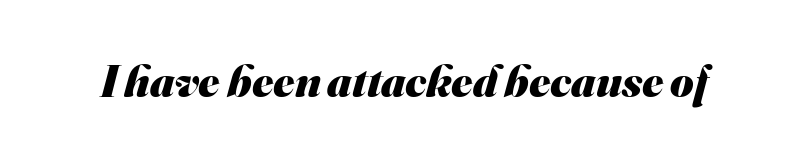
The image shows 45 px heavy sans-serif type; set normal letter spacing, not underlined; medium stroke contrast and a small x-height.
